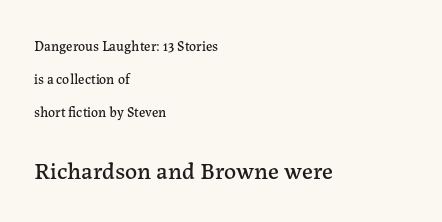
Tall strokes in this sample are plumb rather than angled. Here the glyphs are tracked normally, forming tight word shapes. Summary of vertical rhythm: relaxed, with wide interline spacing. Which margin do the lines hug? The left one — the right edge is uneven.
